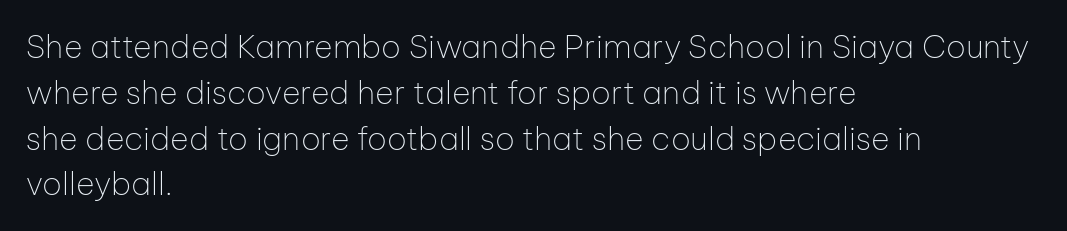
Q: Is the text bold? A: No.
Q: Is the text italic (slanted)? A: No, it is upright.
Q: Is the typeface a serif or a sans-serif typeface? A: Sans-serif.
Q: Is the text underlined? A: No.
Q: How is the paragraph aligned? A: Left-aligned.
Q: Is the spacing between letters normal or unusually wide? A: Normal.
Q: Is the spacing between lines tight, normal or loose? A: Normal.
Q: Width (condensed, normal, or wide)? A: Normal.
Q: Stroke contrast? A: Low.
Q: x-height? A: Medium.
Q: Monospaced? A: No.
